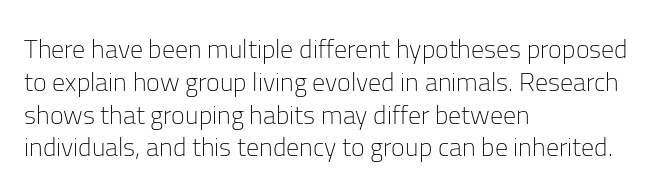
Q: Is the text bold? A: No.
Q: Is the text italic (slanted)? A: No, it is upright.
Q: Is the text underlined? A: No.
Q: How is the paragraph aligned? A: Left-aligned.
Q: Is the spacing between letters normal or unusually wide? A: Normal.
Q: Is the spacing between lines tight, normal or loose? A: Normal.
